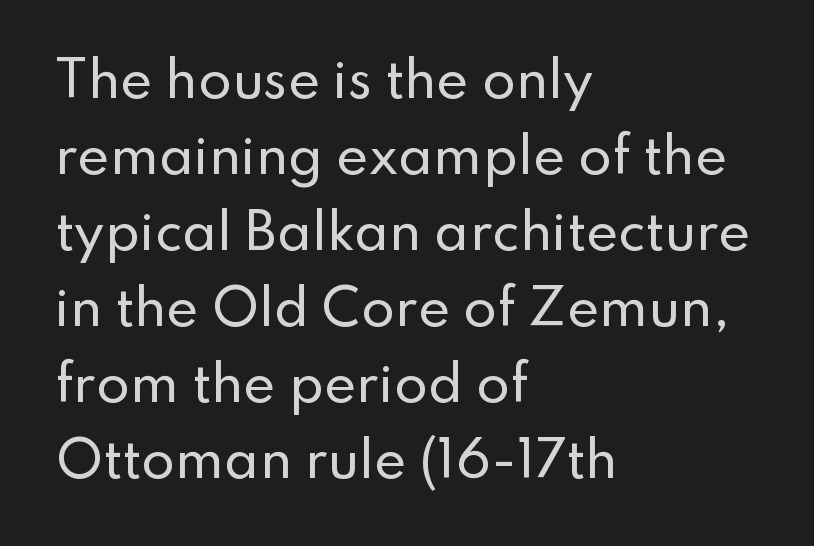
{"serif": "no", "italic": "no", "width": "normal", "stroke_contrast": "low", "x_height": "small", "monospaced": "no", "underline": "no", "align": "left", "line_spacing": "normal", "line_spacing_ratio": 1.55, "letter_spacing": "normal", "letter_spacing_em": 0.0, "glyph_px": 49}
